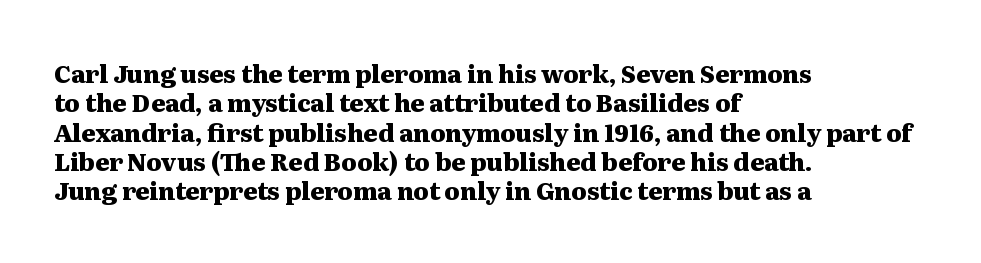
Q: Is the text bold? A: Yes.
Q: Is the text italic (slanted)? A: No, it is upright.
Q: Is the text underlined? A: No.
Q: How is the paragraph aligned? A: Left-aligned.
Q: Is the spacing between letters normal or unusually wide? A: Normal.
